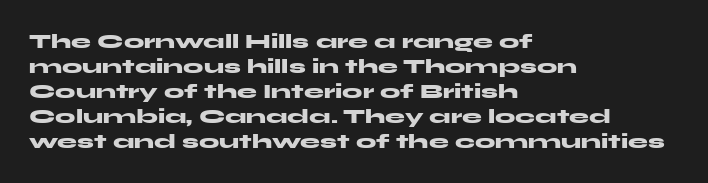
The baseline area is clear. Ordinary non-slanted type is in use. Look at the tracking — it's just the regular setting, nothing added. These lines carry a lot of weight — the face is fully bold.
